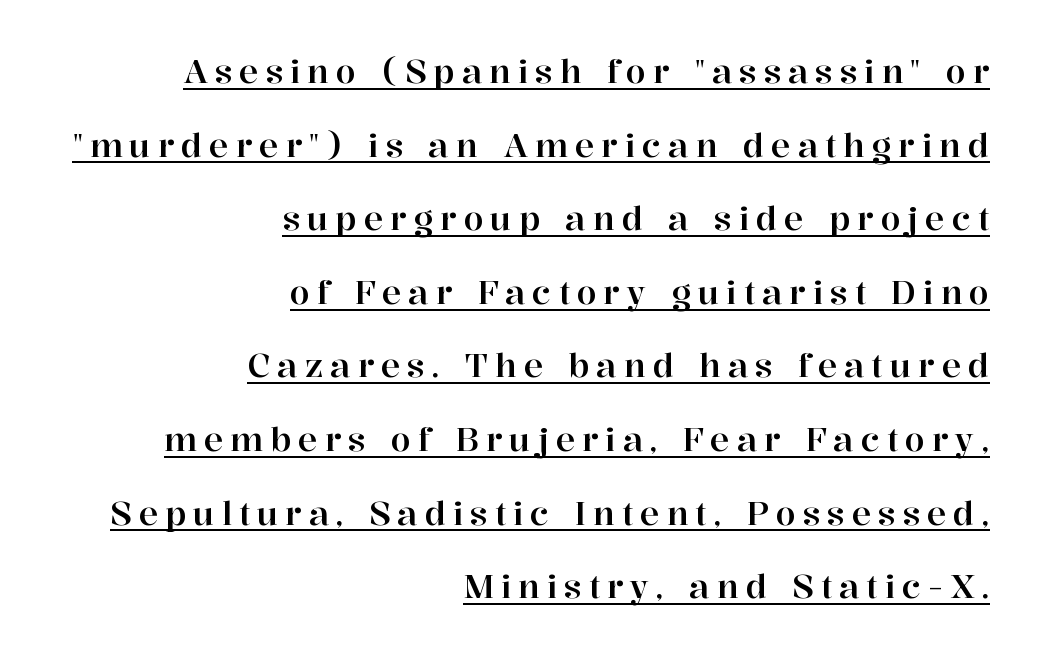
The image shows 32 px serif type, upright; set right-aligned, loose line spacing (2.3x), unusually wide letter spacing (+0.22 em), underlined; high stroke contrast and a medium x-height.
